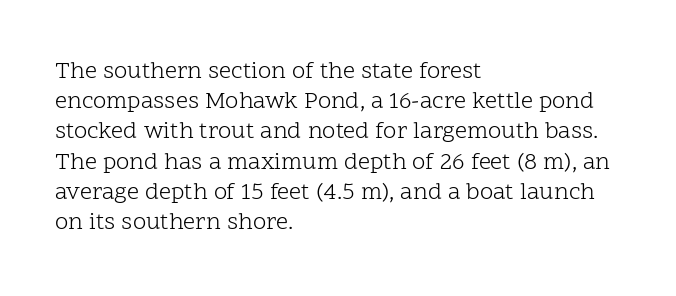
Q: Is the text bold? A: No.
Q: Is the text italic (slanted)? A: No, it is upright.
Q: Is the text underlined? A: No.
Q: How is the paragraph aligned? A: Left-aligned.
Q: Is the spacing between letters normal or unusually wide? A: Normal.
Q: Is the spacing between lines tight, normal or loose? A: Normal.
